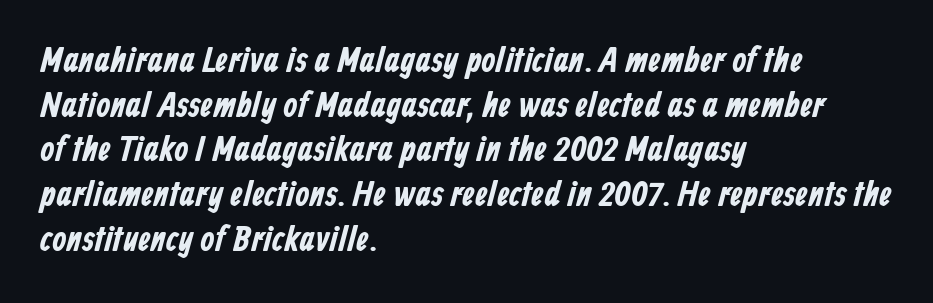
The image shows 36 px condensed sans-serif type; set left-aligned, line spacing 1.24x, normal letter spacing, not underlined; low stroke contrast and a medium x-height.
